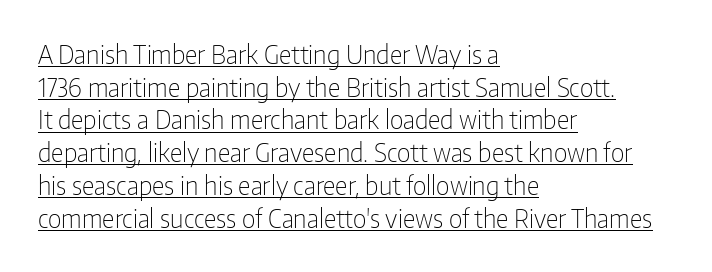
Q: Is the text bold? A: No.
Q: Is the text italic (slanted)? A: No, it is upright.
Q: Is the text underlined? A: Yes.
Q: How is the paragraph aligned? A: Left-aligned.
Q: Is the spacing between letters normal or unusually wide? A: Normal.
Q: Is the spacing between lines tight, normal or loose? A: Normal.
